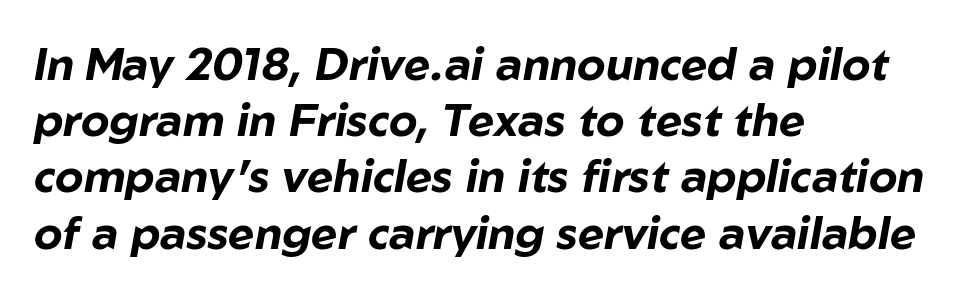
The image shows 45 px bold type, italic (leaning right); set left-aligned, normal line spacing (1.25x), normal letter spacing, not underlined; low stroke contrast and a medium x-height.
